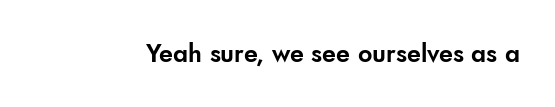
{"italic": "no", "underline": "no", "letter_spacing": "normal", "letter_spacing_em": 0.0, "glyph_px": 25}
